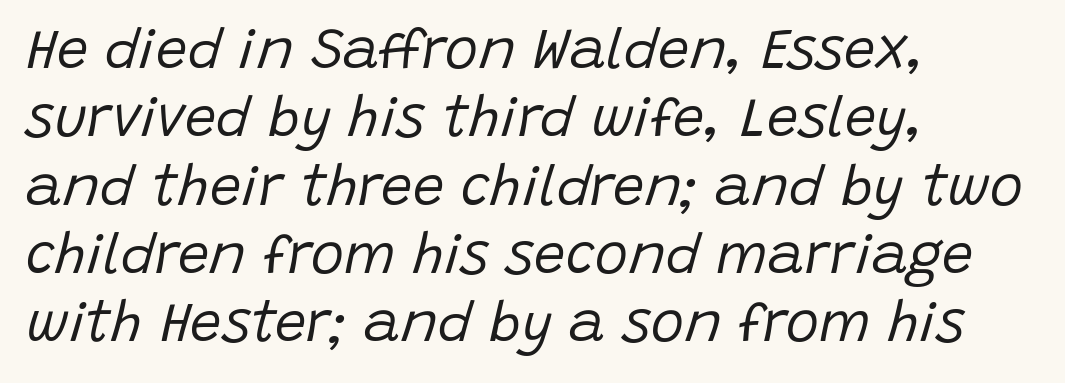
{"italic": "yes", "lean": "right", "slant_degrees": 15, "bold": "no", "weight": "regular", "width": "normal", "stroke_contrast": "low", "x_height": "large", "monospaced": "no", "underline": "no", "align": "left", "line_spacing_ratio": 1.22, "letter_spacing": "normal", "letter_spacing_em": 0.0, "glyph_px": 56}
